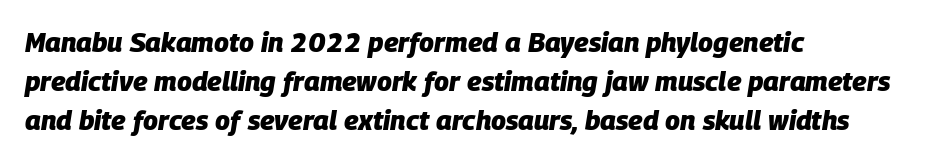
Q: Is the text bold? A: Yes.
Q: Is the text italic (slanted)? A: Yes, it leans right by about 9 degrees.
Q: Is the text underlined? A: No.
Q: How is the paragraph aligned? A: Left-aligned.
Q: Is the spacing between letters normal or unusually wide? A: Normal.
Q: Is the spacing between lines tight, normal or loose? A: Normal.
